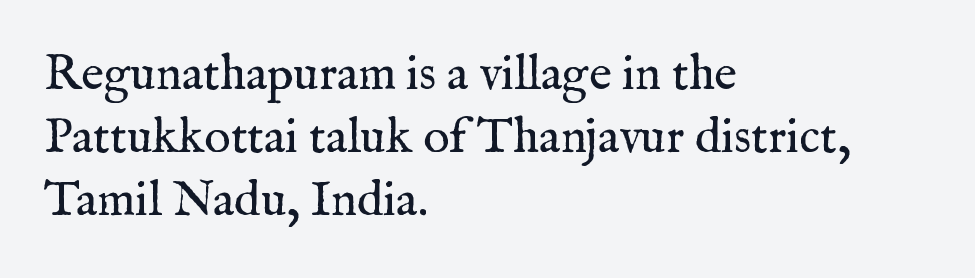
The face used here is proportionally spaced, like ordinary book or web type. Caption: multi-line text, flush left, ragged right. The lines sit at an ordinary, default distance from one another. These lines keep a tight, regular rhythm from letter to letter. Letters have the restrained weight of plain body copy at most. In terms of posture, this sample is upright.
